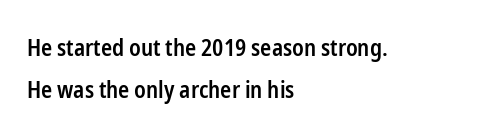
{"italic": "no", "bold": "semi", "underline": "no", "align": "left", "line_spacing_ratio": 1.82, "letter_spacing": "normal", "letter_spacing_em": 0.0, "glyph_px": 23}
